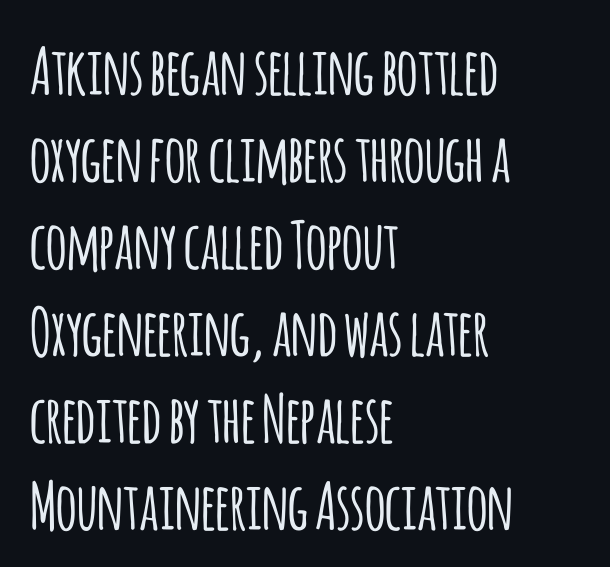
Bare-footed words on every line. Spacing verdict: proportional, widths tailored to each character. You can tell it's not italic because the verticals are truly vertical. This sample is left-justified, so line endings fall wherever the words run out.
